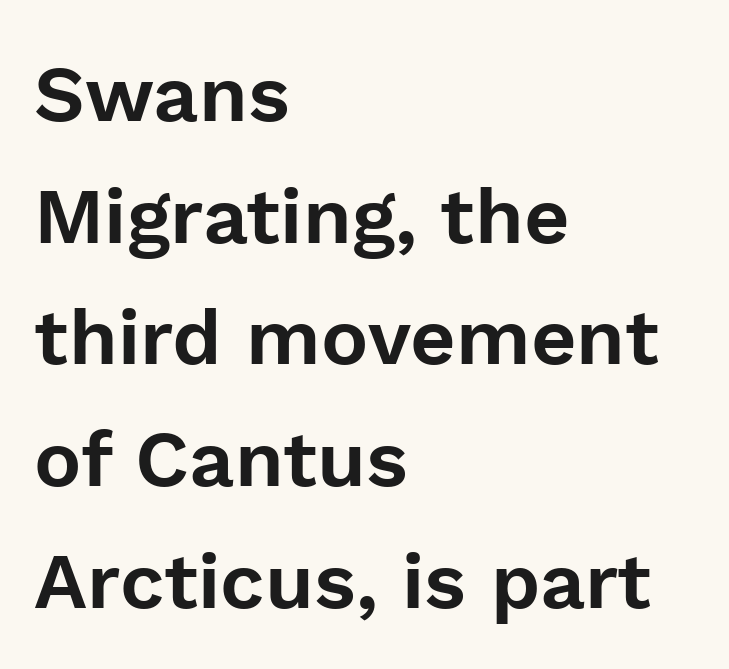
This sample uses a sans-serif face. Varying glyph widths throughout — classic text-font behaviour. Observe the ordinary spacing: letters are neighbours, not strangers. The rendering uses a moderate line-height, typical for paragraphs. One-word summary of the alignment: left. The gap between lines stays unmarked.
